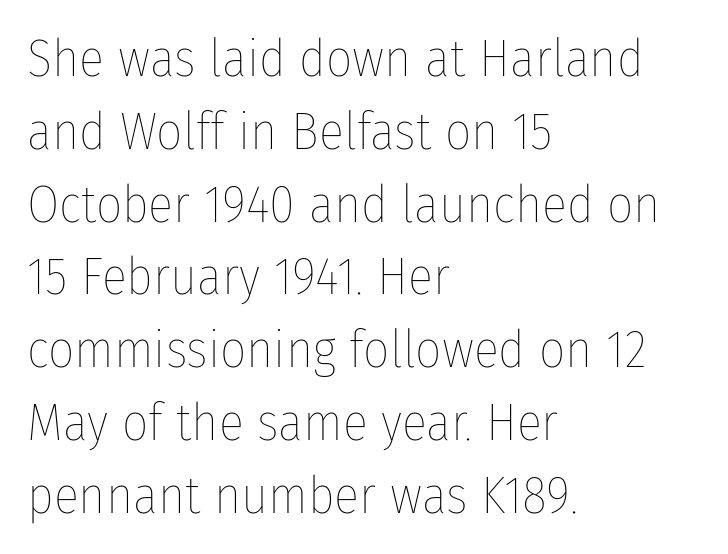
The image shows 52 px thin, condensed type, upright; set left-aligned, normal line spacing (1.4x), normal letter spacing, not underlined; low stroke contrast and a medium x-height.
